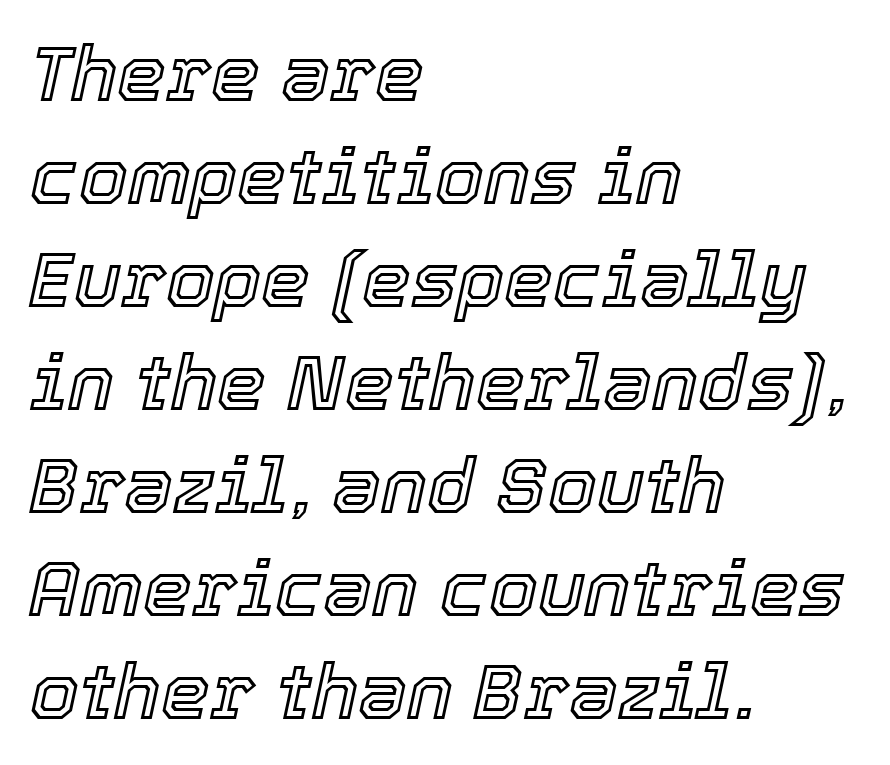
Q: Is the text italic (slanted)? A: Yes, it leans right by about 12 degrees.
Q: Is the text underlined? A: No.
Q: How is the paragraph aligned? A: Left-aligned.
Q: Is the spacing between letters normal or unusually wide? A: Normal.
Q: Is the spacing between lines tight, normal or loose? A: Normal.
Q: Width (condensed, normal, or wide)? A: Normal.
Q: x-height? A: Medium.
Q: Monospaced? A: No.
